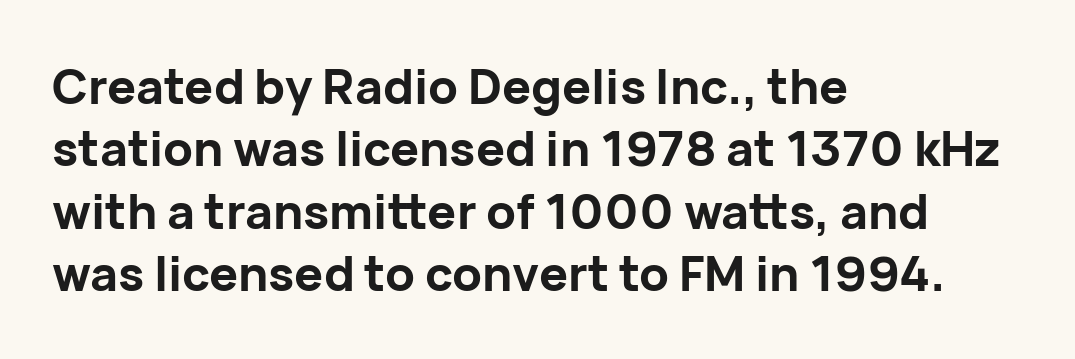
The passage shown is emphatically bold. The letters sit at their default tracking, neither squeezed nor spread. Font category for this specimen: sans-serif. Do the characters align in a grid? No, the font is proportional.
